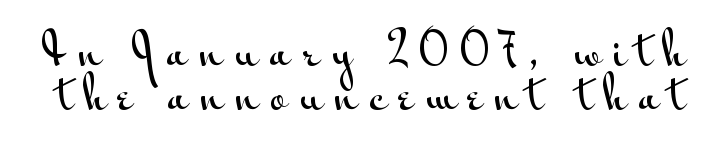
{"serif": "no", "width": "wide", "stroke_contrast": "medium", "x_height": "small", "monospaced": "no", "underline": "no", "line_spacing": "tight", "line_spacing_ratio": 0.97, "letter_spacing": "wide", "letter_spacing_em": 0.27, "glyph_px": 45}
